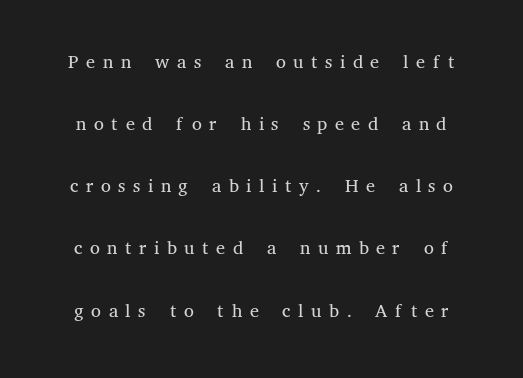
The area under the type is left untouched. Looks like regular typesetting: each glyph gets only the width it needs. Weight: in the light-to-regular range. In terms of leading, this rendering errs on the spacious side. Compared with typical body copy, the letter spacing here is much looser. Centered paragraph, ragged on both sides.
